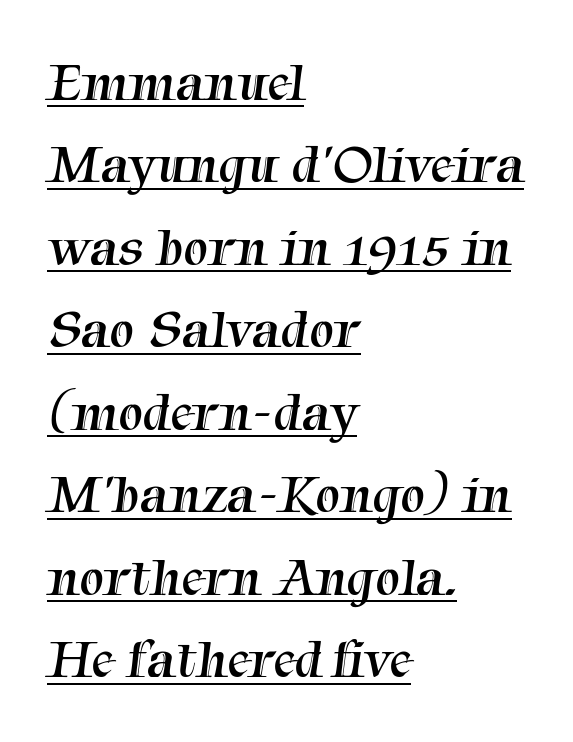
A typesetter would call this proportional, since set widths differ per character. This is underlined copy, the kind a proofreader might mark for attention. Characters follow at the spacing the type designer built in. Observe the serifs anchoring each vertical stroke in this sample. Stems here are at most as thick as an everyday book face. The typesetter chose a ragged-right arrangement here.
